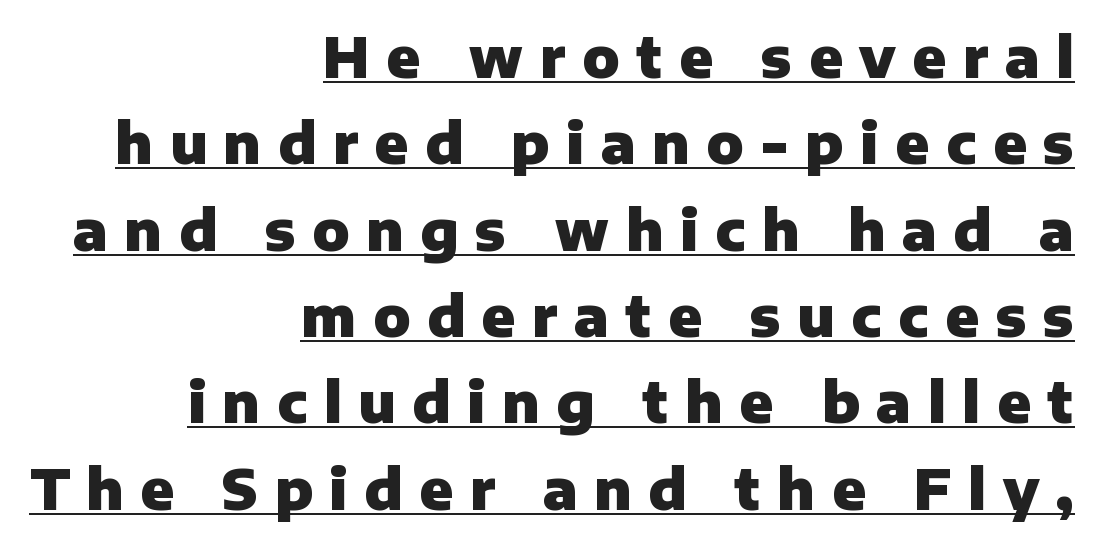
{"serif": "no", "italic": "no", "bold": "yes", "weight": "heavy", "width": "normal", "stroke_contrast": "low", "x_height": "medium", "monospaced": "no", "underline": "yes", "align": "right", "line_spacing": "normal", "line_spacing_ratio": 1.57, "letter_spacing": "wide", "letter_spacing_em": 0.3, "glyph_px": 55}
